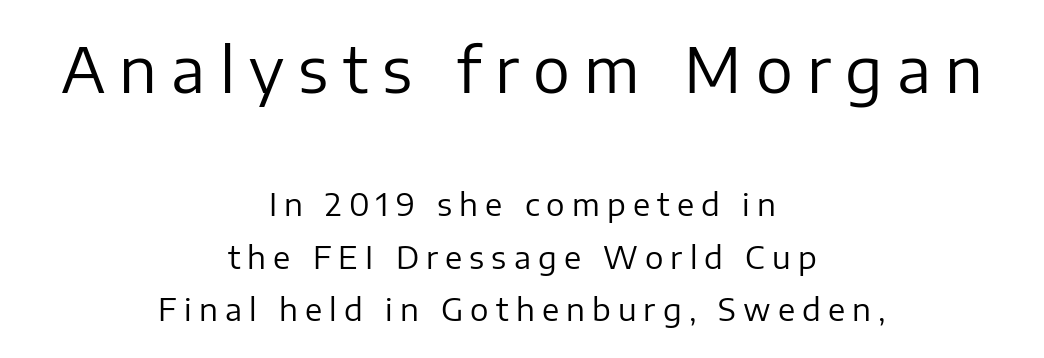
The image shows 62 px regular-weight sans-serif type, upright; set centered, normal line spacing (1.7x), unusually wide letter spacing (+0.23 em), not underlined; the first (top) block is 2.0x larger; low stroke contrast and a medium x-height.
